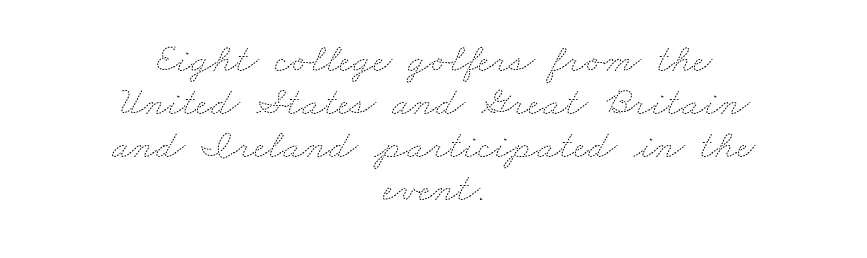
The image shows 41 px thin, wide type; set centered, tight line spacing (1.05x), normal letter spacing, not underlined; medium stroke contrast and a small x-height.
